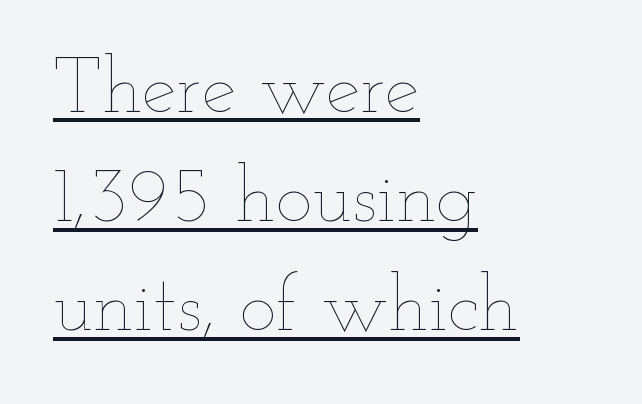
How are the letters spaced? Ordinarily, with no added tracking. No chunkiness to these letters — they're not bold. The passage shown is typed in a proportional face where columns would drift. Interline gaps are of average width in this sample.
